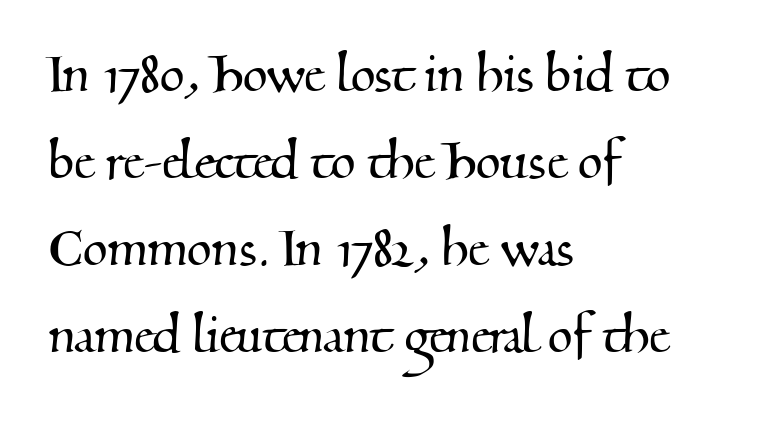
{"serif": "yes", "width": "normal", "stroke_contrast": "medium", "x_height": "small", "monospaced": "no", "underline": "no", "align": "left", "line_spacing": "normal", "line_spacing_ratio": 1.36, "letter_spacing": "normal", "letter_spacing_em": 0.0, "glyph_px": 64}
